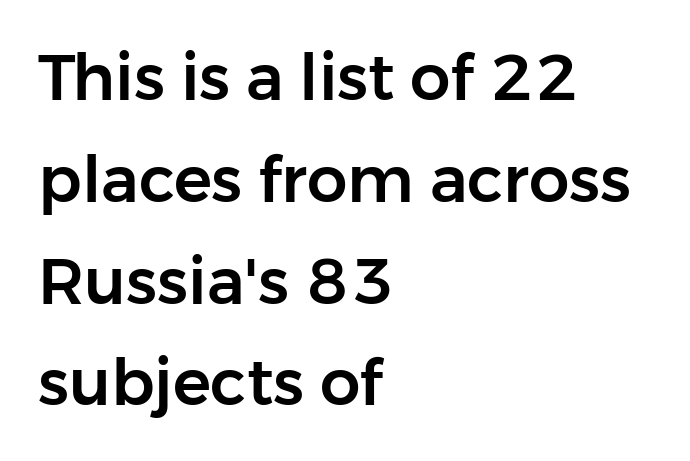
The image shows 64 px sans-serif type, upright; set left-aligned, normal line spacing (1.59x), normal letter spacing, not underlined; low stroke contrast and a medium x-height.
